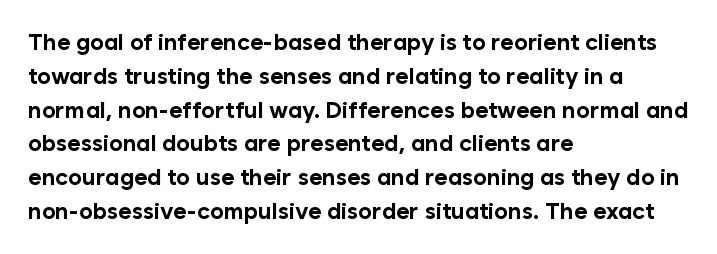
The image shows 23 px bold type, upright; set left-aligned, normal line spacing (1.47x), normal letter spacing, not underlined.
